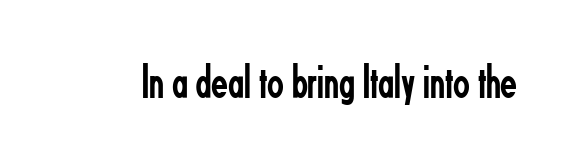
The image shows 49 px regular-weight, condensed sans-serif type, upright; set normal letter spacing, not underlined; low stroke contrast and a small x-height.
